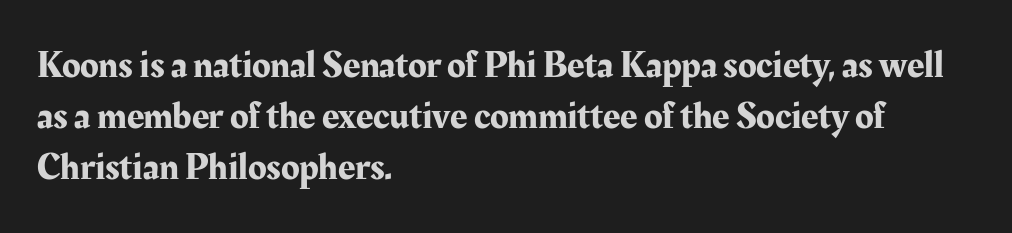
Q: Is the text italic (slanted)? A: No, it is upright.
Q: Is the typeface a serif or a sans-serif typeface? A: Serif.
Q: Is the text underlined? A: No.
Q: How is the paragraph aligned? A: Left-aligned.
Q: Is the spacing between letters normal or unusually wide? A: Normal.
Q: Is the spacing between lines tight, normal or loose? A: Normal.
Q: Width (condensed, normal, or wide)? A: Normal.
Q: Stroke contrast? A: Medium.
Q: x-height? A: Medium.
Q: Monospaced? A: No.
